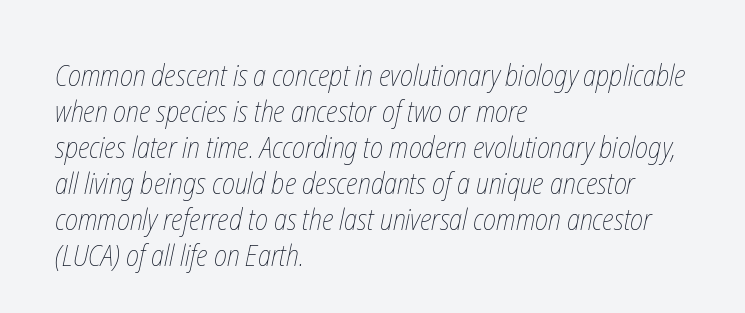
{"bold": "no", "weight": "thin", "width": "condensed", "stroke_contrast": "low", "x_height": "medium", "monospaced": "no", "underline": "no", "align": "left", "line_spacing_ratio": 1.24, "letter_spacing": "normal", "letter_spacing_em": 0.0, "glyph_px": 29}
